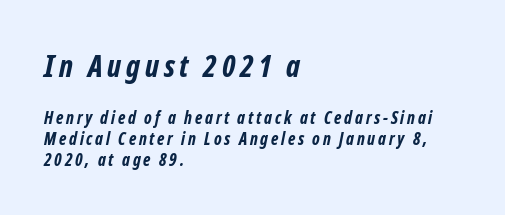
The image shows 30 px bold, condensed sans-serif type; set left-aligned, line spacing 1.23x, not underlined; the first (top) block is 1.76x larger; low stroke contrast and a medium x-height.
